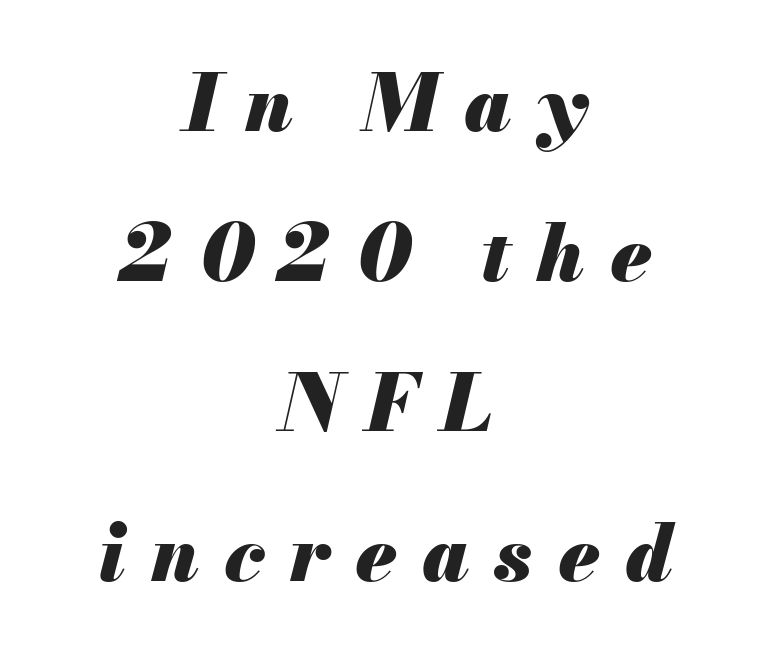
Q: Is the text bold? A: Yes.
Q: Is the text italic (slanted)? A: Yes, it leans right by about 13 degrees.
Q: Is the text underlined? A: No.
Q: How is the paragraph aligned? A: Centered.
Q: Is the spacing between letters normal or unusually wide? A: Unusually wide.
Q: Is the spacing between lines tight, normal or loose? A: Loose.
Q: Width (condensed, normal, or wide)? A: Normal.
Q: Stroke contrast? A: Medium.
Q: x-height? A: Small.
Q: Monospaced? A: No.
